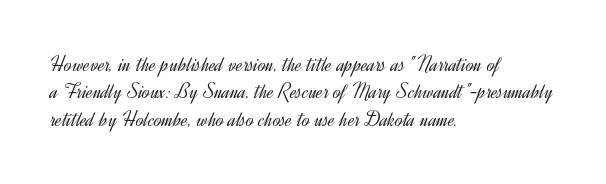
Q: Is the text bold? A: No.
Q: Is the text italic (slanted)? A: Yes.
Q: Is the text underlined? A: No.
Q: How is the paragraph aligned? A: Left-aligned.
Q: Is the spacing between letters normal or unusually wide? A: Normal.
Q: Is the spacing between lines tight, normal or loose? A: Normal.
